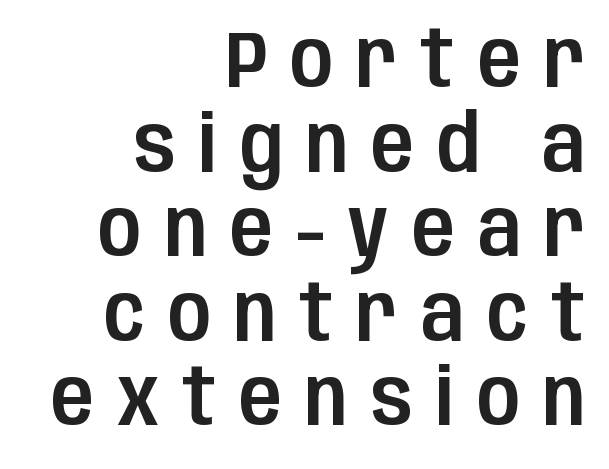
Q: Is the text italic (slanted)? A: No, it is upright.
Q: Is the typeface a serif or a sans-serif typeface? A: Sans-serif.
Q: Is the text underlined? A: No.
Q: How is the paragraph aligned? A: Right-aligned.
Q: Is the spacing between letters normal or unusually wide? A: Unusually wide.
Q: Is the spacing between lines tight, normal or loose? A: Tight.
Q: Width (condensed, normal, or wide)? A: Condensed.
Q: Stroke contrast? A: Low.
Q: x-height? A: Large.
Q: Monospaced? A: No.
